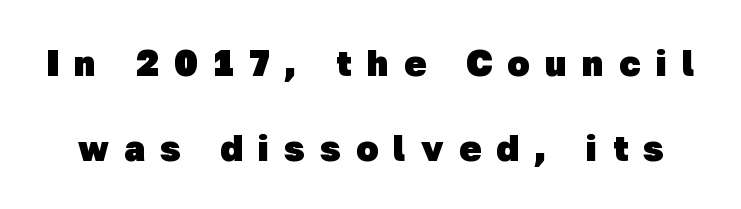
This rendering widens character spacing well past its baseline value. What kind of face is this? One without serifs — a sans. Does the leading feel generous? Absolutely, it's lavish. No word sits above an underline.
